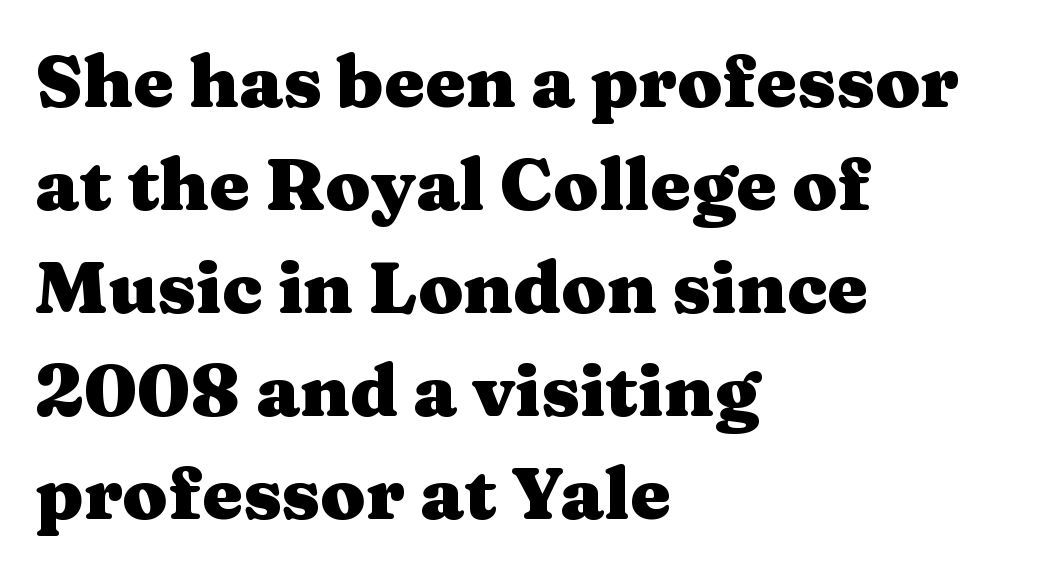
Honestly, there is no underline to notice here at all. The lines are quadded left. This sample uses plain, unmodified letter spacing. Unlike a clean sans, this face finishes its strokes with serifs. Normally led — the rows are evenly, conventionally spaced. Looks like regular typesetting: each glyph gets only the width it needs.
